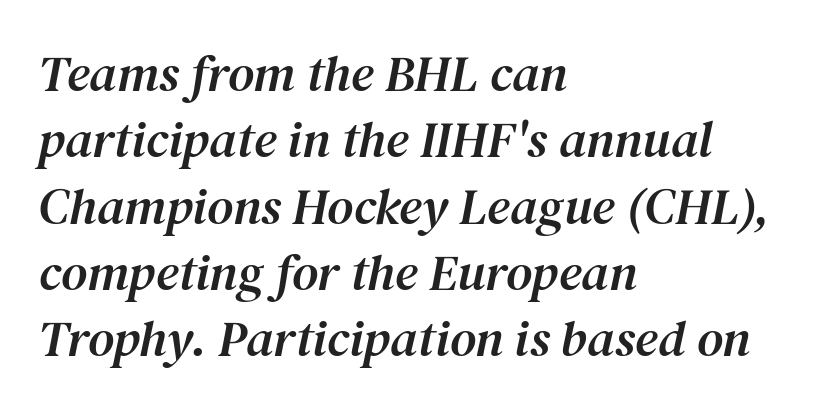
{"serif": "yes", "italic": "yes", "lean": "right", "slant_degrees": 12, "width": "normal", "stroke_contrast": "medium", "x_height": "medium", "monospaced": "no", "underline": "no", "align": "left", "line_spacing": "normal", "line_spacing_ratio": 1.3, "letter_spacing": "normal", "letter_spacing_em": 0.0, "glyph_px": 51}
